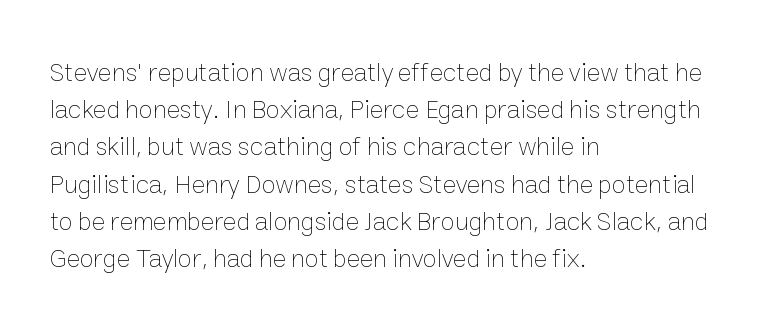
The rendering anchors every line to the left-hand side. A clean baseline with only descenders dipping below it. No chunkiness to these letters — they're not bold. Leading matches the norm, producing a regular column. Ascenders rise straight up at ninety degrees. Nobody touched the tracking dial on this one.
